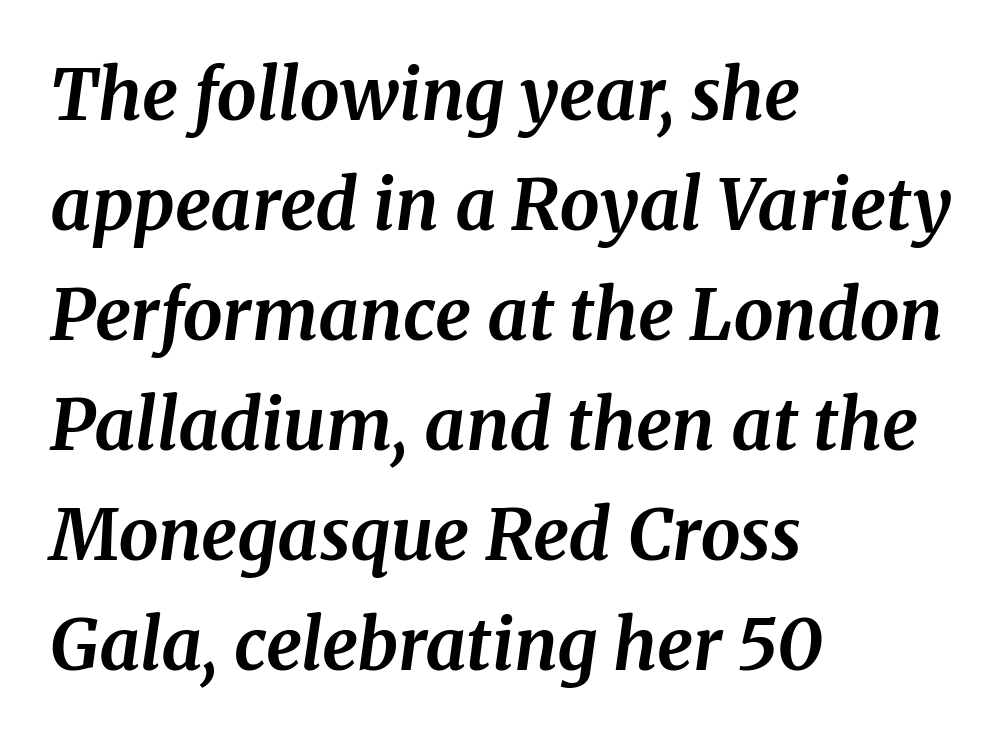
Q: Is the text bold? A: Yes.
Q: Is the text italic (slanted)? A: Yes, it leans right by about 8 degrees.
Q: Is the typeface a serif or a sans-serif typeface? A: Serif.
Q: Is the text underlined? A: No.
Q: How is the paragraph aligned? A: Left-aligned.
Q: Is the spacing between letters normal or unusually wide? A: Normal.
Q: Is the spacing between lines tight, normal or loose? A: Normal.
Q: Width (condensed, normal, or wide)? A: Normal.
Q: Stroke contrast? A: Medium.
Q: x-height? A: Medium.
Q: Monospaced? A: No.
